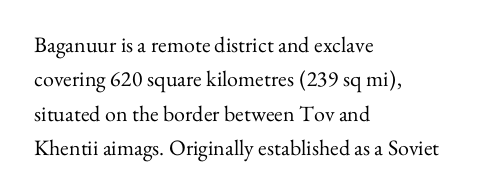
{"italic": "no", "bold": "no", "underline": "no", "align": "left", "line_spacing": "normal", "line_spacing_ratio": 1.56, "letter_spacing": "normal", "letter_spacing_em": 0.0, "glyph_px": 22}
